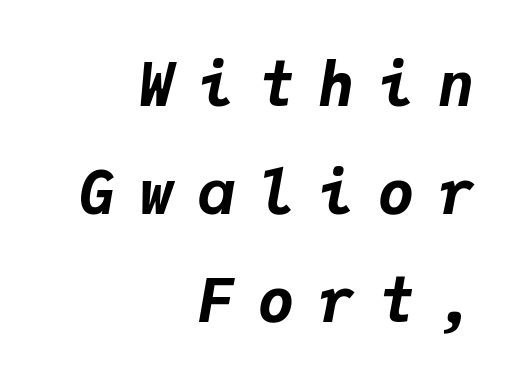
Looking at the ascenders, they clearly lean. The gaps between neighbouring characters are conspicuously large. Descenders are the only things crossing below the line. The face used here is monospaced, like something from a code editor. Stroke thickness is high; the sample reads as a true bold.
